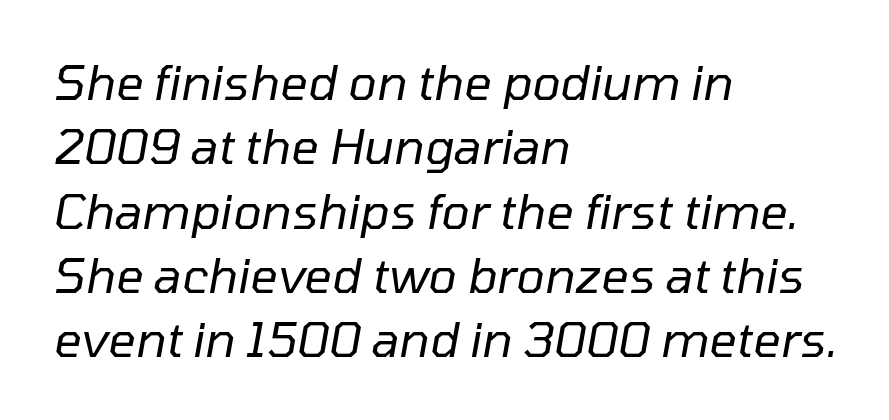
Looks like regular typesetting: each glyph gets only the width it needs. The glyphs are unaccompanied by any horizontal stroke below them. Compared with a centered layout, this one pins lines to the left instead. Slant detected: the letters are inclined. The letterforms sit shoulder to shoulder at normal distance.
